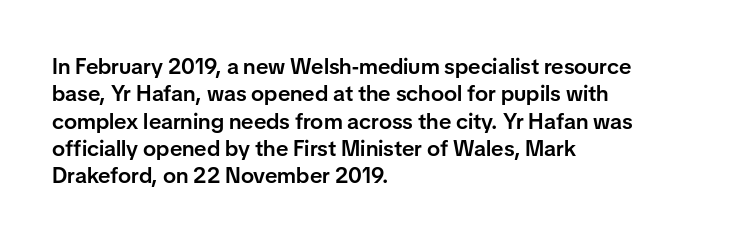
Typographic density is moderately raised because the face is semibold. Vertical strokes here are truly vertical. Between one letter and the next there's only the usual sliver of space. The setting favours the left margin, as ordinary paragraphs usually do.
